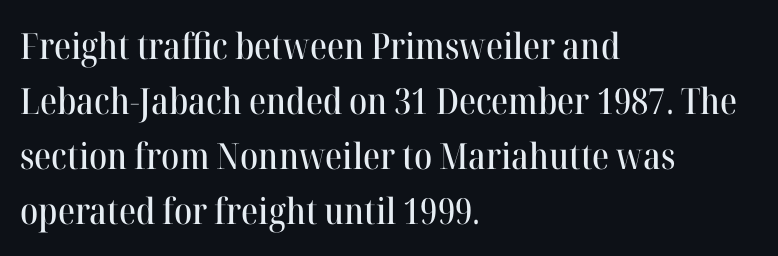
The passage shown is not underscored anywhere. The setting favours the left margin, as ordinary paragraphs usually do. Examine the stroke ends and you'll spot serifs. The lettering stays uniformly vertical, giving the passage a roman look. Short note: letters normally spaced.
